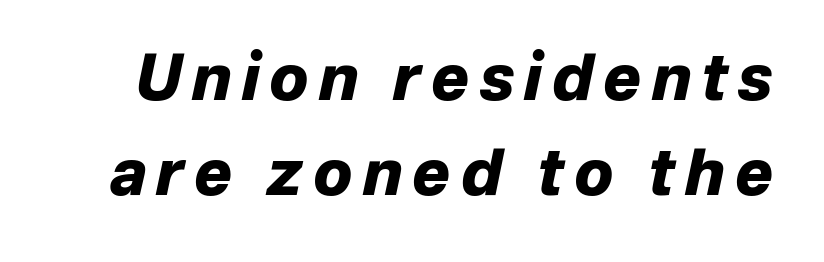
The image shows 63 px heavy type, italic (leaning right); set normal line spacing (1.51x), not underlined; low stroke contrast and a medium x-height.
